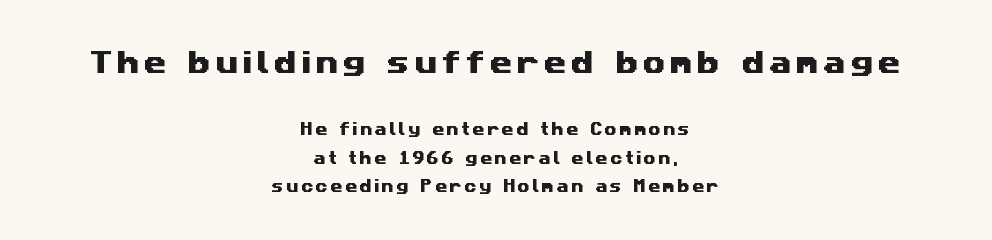
{"underline": "no", "align": "center", "line_spacing": "loose", "line_spacing_ratio": 2.05, "larger_block": "first", "size_ratio": 1.86, "glyph_px": 26}
